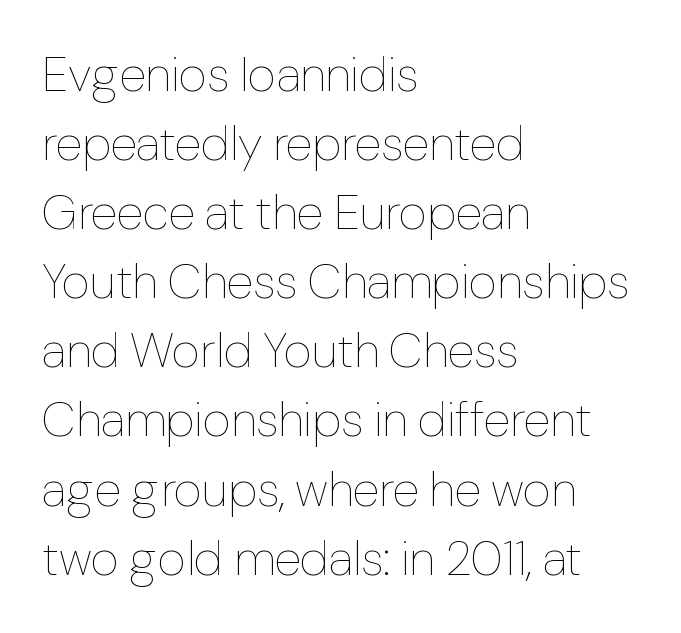
Where is the straight margin? On the left. The font is comparable to plain body text, perhaps lighter. These lines keep a tight, regular rhythm from letter to letter. Summary of vertical rhythm: regular, with standard interline spacing. Characters remain perfectly vertical along every line.
